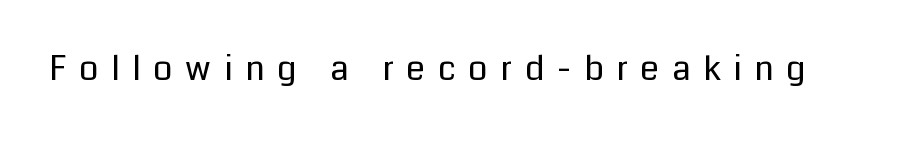
Is this a fixed-width face? No — the glyphs have proportional, varying widths. The characters are drawn with everyday or finer stroke widths. Nobody drew a line under any word here. The letters carry no serifs — their stems end cleanly without finishing strokes.
